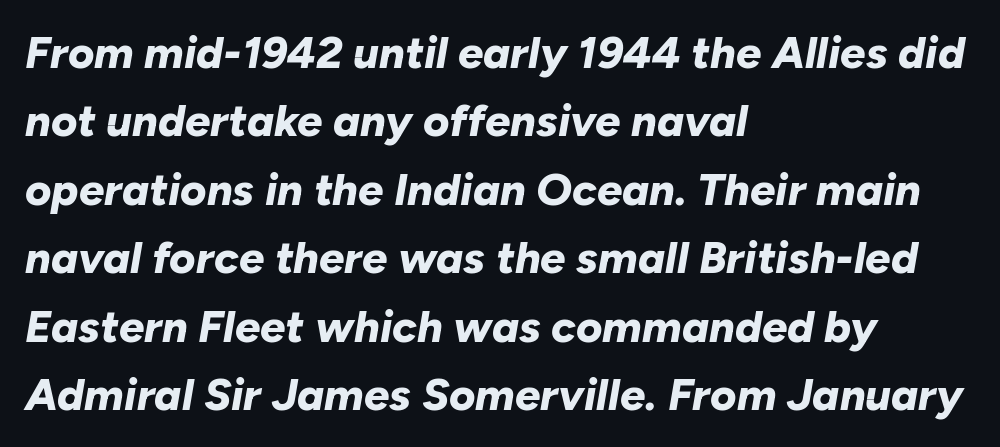
Style check: oblique. The ragged edge is on the right, which tells us the setting is flush left. Has an underline been added? It has not. The leading is moderate, giving the passage an even texture. Letter spacing: default.
